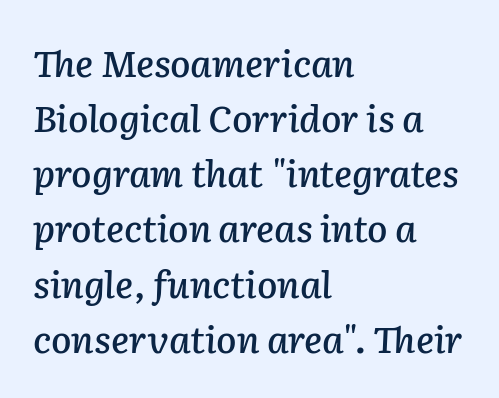
The image shows 37 px text type, italic (leaning right); set left-aligned, normal line spacing (1.49x), normal letter spacing, not underlined; low stroke contrast and a medium x-height.
